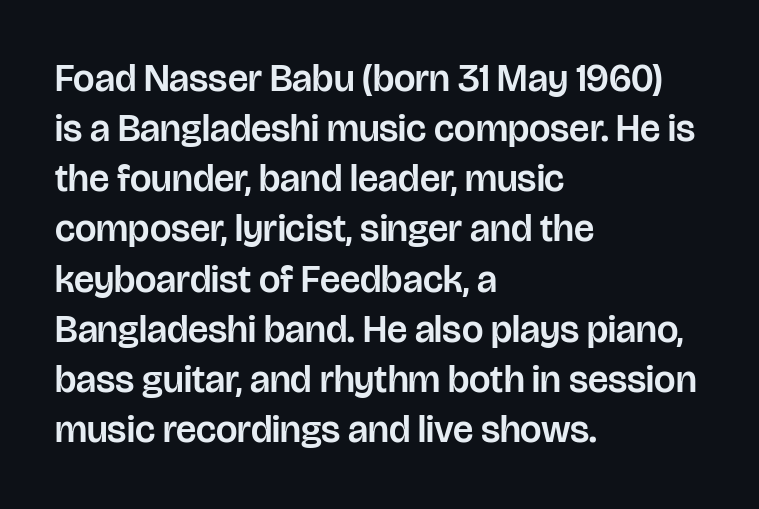
{"serif": "no", "italic": "no", "width": "normal", "stroke_contrast": "low", "x_height": "large", "monospaced": "no", "underline": "no", "align": "left", "line_spacing": "normal", "line_spacing_ratio": 1.32, "letter_spacing": "normal", "letter_spacing_em": 0.0, "glyph_px": 38}
